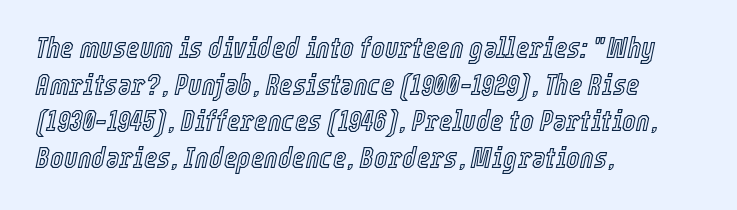
The image shows 29 px condensed type, italic (leaning right); set left-aligned, normal line spacing (1.26x), normal letter spacing, not underlined; a medium x-height.
